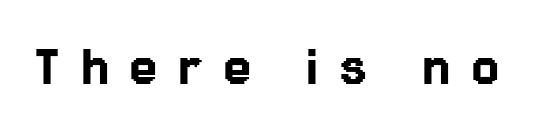
Q: Is the text italic (slanted)? A: No, it is upright.
Q: Is the typeface a serif or a sans-serif typeface? A: Sans-serif.
Q: Is the text underlined? A: No.
Q: Is the spacing between letters normal or unusually wide? A: Unusually wide.
Q: Width (condensed, normal, or wide)? A: Normal.
Q: Stroke contrast? A: Low.
Q: x-height? A: Medium.
Q: Monospaced? A: No.
